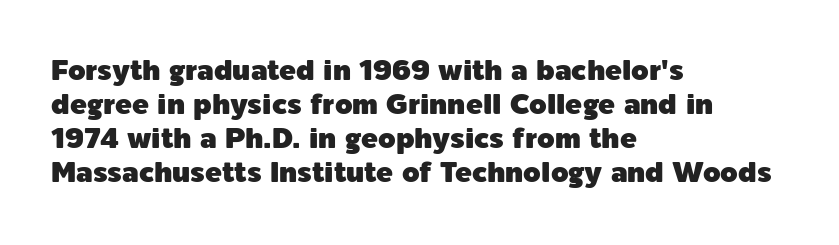
{"serif": "no", "italic": "no", "width": "normal", "x_height": "medium", "monospaced": "no", "underline": "no", "align": "left", "line_spacing_ratio": 1.21, "letter_spacing": "normal", "letter_spacing_em": 0.0, "glyph_px": 28}
